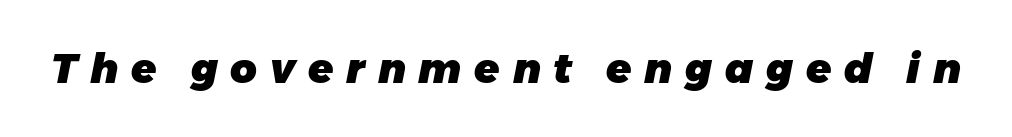
The image shows 41 px heavy type, italic (leaning right); set unusually wide letter spacing (+0.31 em), not underlined; low stroke contrast and a medium x-height.
